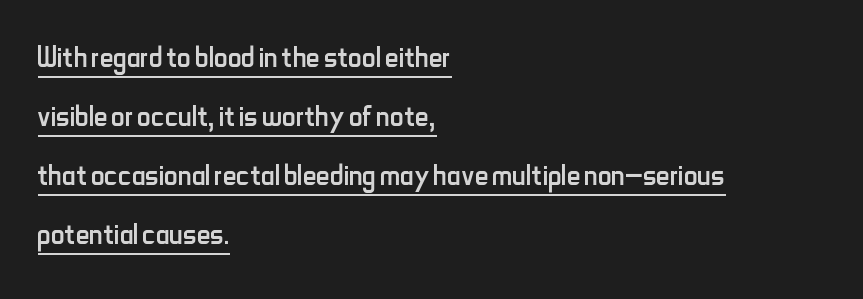
Q: Is the text bold? A: No.
Q: Is the text italic (slanted)? A: No, it is upright.
Q: Is the typeface a serif or a sans-serif typeface? A: Sans-serif.
Q: Is the text underlined? A: Yes.
Q: How is the paragraph aligned? A: Left-aligned.
Q: Is the spacing between letters normal or unusually wide? A: Normal.
Q: Is the spacing between lines tight, normal or loose? A: Normal.
Q: Width (condensed, normal, or wide)? A: Condensed.
Q: Stroke contrast? A: Low.
Q: x-height? A: Small.
Q: Monospaced? A: No.
